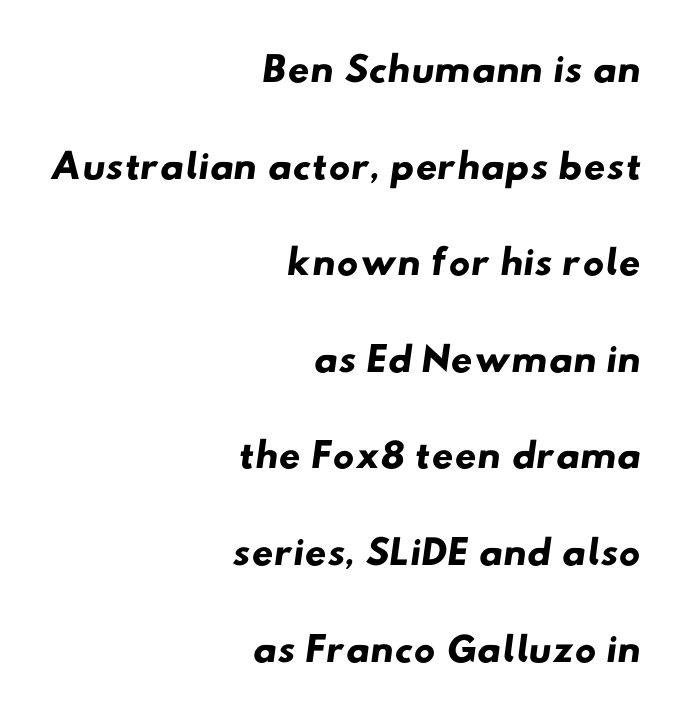
Leading: standard. Visually the block forms a straight wall on the right and a jagged coastline on the left. Underlining? Definitely not there. Think of a printed novel: that variable character pitch is what you see here.
